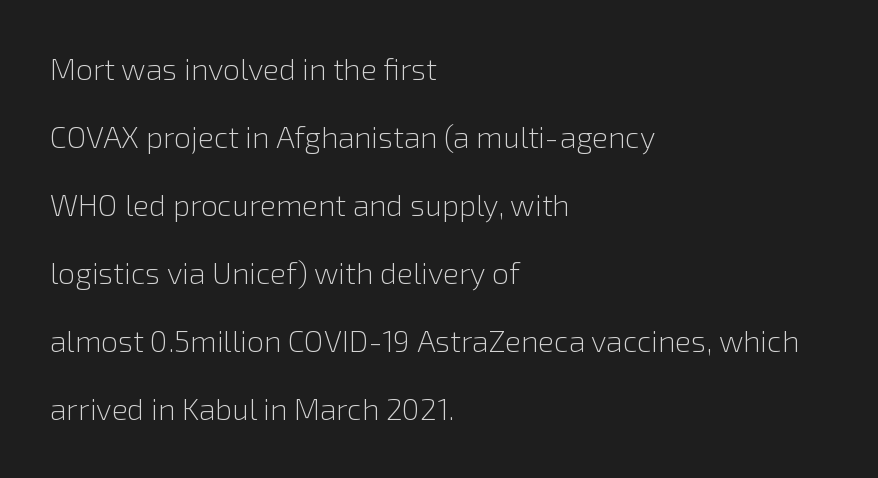
Q: Is the text bold? A: No.
Q: Is the text italic (slanted)? A: No, it is upright.
Q: Is the typeface a serif or a sans-serif typeface? A: Sans-serif.
Q: Is the text underlined? A: No.
Q: How is the paragraph aligned? A: Left-aligned.
Q: Is the spacing between letters normal or unusually wide? A: Normal.
Q: Is the spacing between lines tight, normal or loose? A: Loose.
Q: Width (condensed, normal, or wide)? A: Normal.
Q: Stroke contrast? A: Low.
Q: x-height? A: Medium.
Q: Monospaced? A: No.
